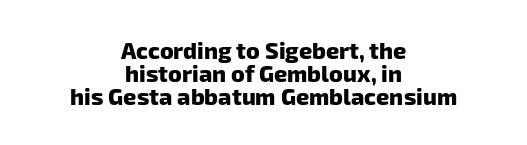
{"bold": "yes", "underline": "no", "align": "center", "line_spacing": "tight", "line_spacing_ratio": 1.0, "letter_spacing": "normal", "letter_spacing_em": 0.0, "glyph_px": 23}
